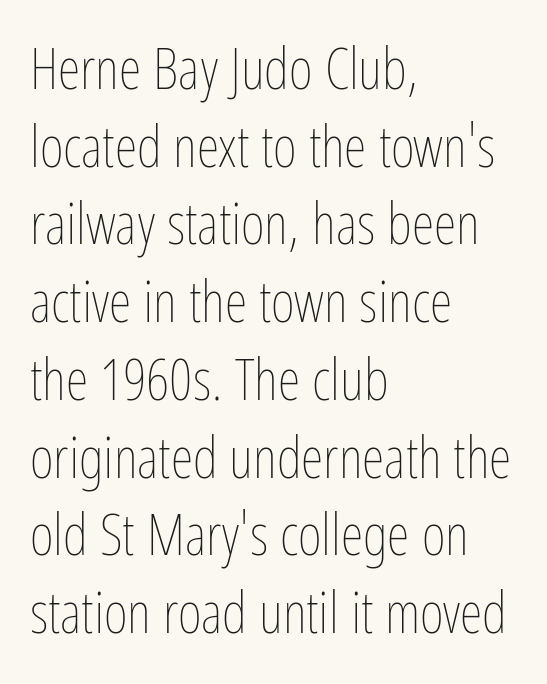
Q: Is the text bold? A: No.
Q: Is the text italic (slanted)? A: No, it is upright.
Q: Is the text underlined? A: No.
Q: How is the paragraph aligned? A: Left-aligned.
Q: Is the spacing between letters normal or unusually wide? A: Normal.
Q: Is the spacing between lines tight, normal or loose? A: Normal.
Q: Width (condensed, normal, or wide)? A: Condensed.
Q: Stroke contrast? A: Low.
Q: x-height? A: Medium.
Q: Monospaced? A: No.
